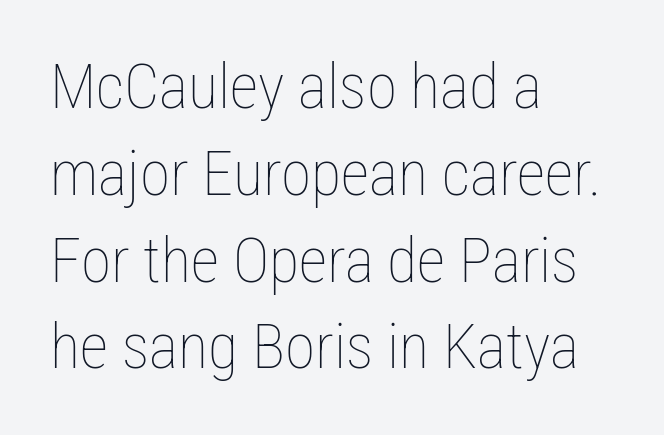
{"italic": "no", "bold": "no", "weight": "thin", "width": "condensed", "stroke_contrast": "low", "x_height": "medium", "monospaced": "no", "underline": "no", "align": "left", "line_spacing": "normal", "line_spacing_ratio": 1.4, "letter_spacing": "normal", "letter_spacing_em": 0.0, "glyph_px": 62}
